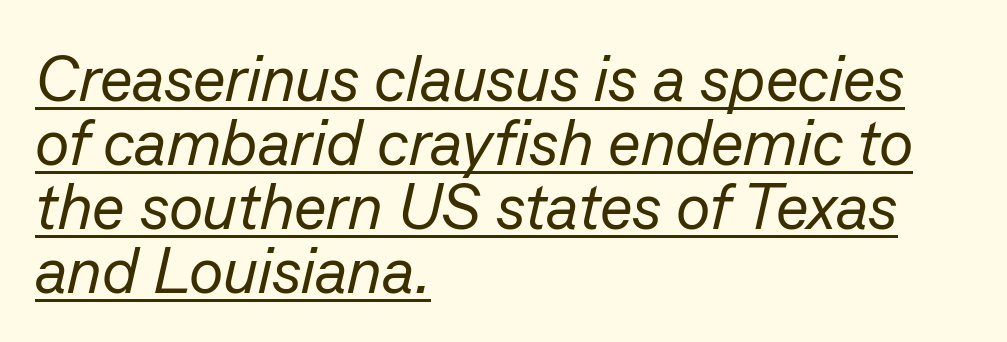
The image shows 64 px regular-weight type, italic (leaning right); set left-aligned, tight line spacing (1.0x), normal letter spacing, underlined; low stroke contrast and a medium x-height.
